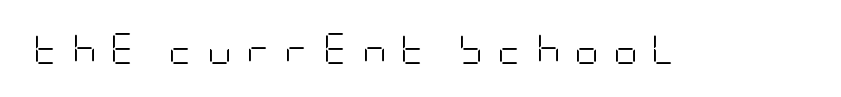
Q: Is the text bold? A: No.
Q: Is the text italic (slanted)? A: No, it is upright.
Q: Is the typeface a serif or a sans-serif typeface? A: Sans-serif.
Q: Is the text underlined? A: No.
Q: Is the spacing between letters normal or unusually wide? A: Unusually wide.
Q: Width (condensed, normal, or wide)? A: Condensed.
Q: Stroke contrast? A: Low.
Q: x-height? A: Large.
